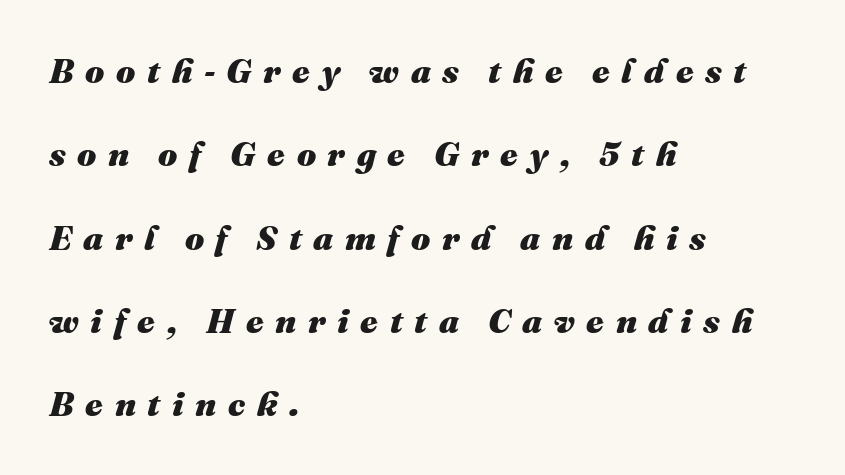
The image shows 34 px heavy type, italic (leaning right); set left-aligned, loose line spacing (2.45x), unusually wide letter spacing (+0.34 em), not underlined; medium stroke contrast and a medium x-height.
